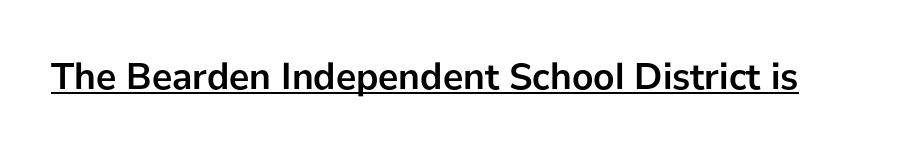
Serif or sans? Sans — the stroke terminals are bare. Vertical strokes here are truly vertical. Note the varied advance widths — an 'i' is clearly narrower than an 'm'. The face used here is rendered with its standard letterfit. Caption: lettering with a line underneath.
